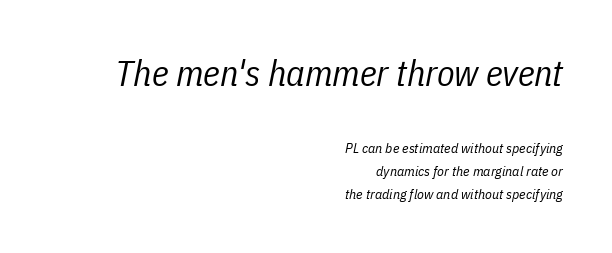
Type size steps down from the first block to the second. Type without underlining. The font is comparable to plain body text, perhaps lighter. A typesetter would call this proportional, since set widths differ per character.
